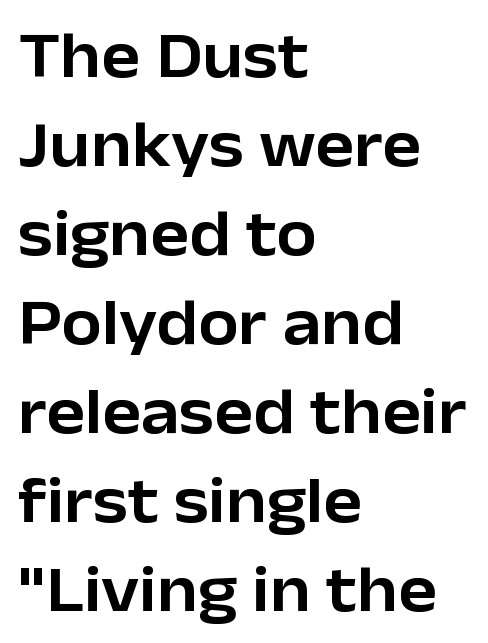
A typesetter would call this leading conventional body-copy spacing. The letters stand upright; this is a roman face. A classic flush-left, rag-right setting is used for this passage. The passage shown is not underscored anywhere. To sum up the face: it is a sans, with no serifs.
